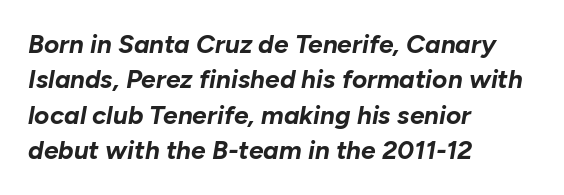
Q: Is the text bold? A: Yes.
Q: Is the text italic (slanted)? A: Yes, it leans right by about 10 degrees.
Q: Is the text underlined? A: No.
Q: How is the paragraph aligned? A: Left-aligned.
Q: Is the spacing between letters normal or unusually wide? A: Normal.
Q: Is the spacing between lines tight, normal or loose? A: Normal.
